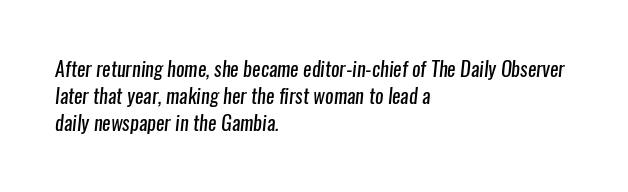
What's the leading like? Ordinary, nothing unusual. This rendering uses left alignment, leaving the right contour irregular. A bare baseline throughout the passage. No heavy texture on the line: the type isn't bold.
